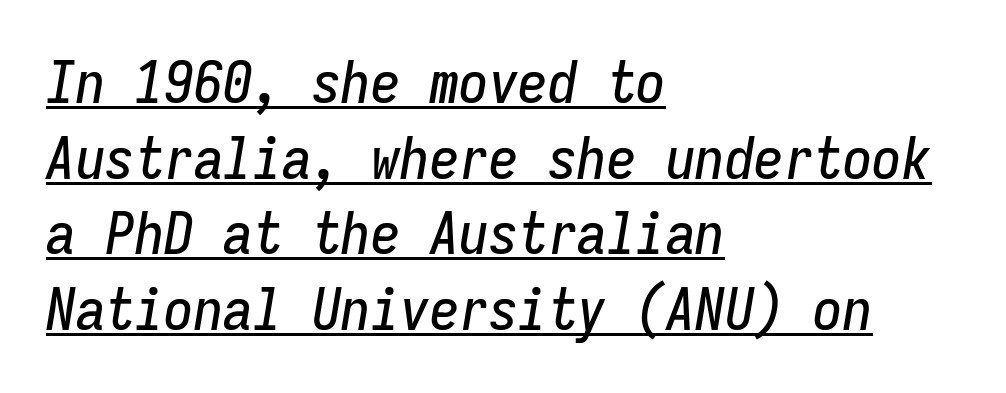
{"italic": "yes", "lean": "right", "slant_degrees": 9, "width": "condensed", "stroke_contrast": "low", "x_height": "medium", "monospaced": "yes", "underline": "yes", "align": "left", "line_spacing": "normal", "line_spacing_ratio": 1.28, "letter_spacing": "normal", "letter_spacing_em": 0.0, "glyph_px": 59}
